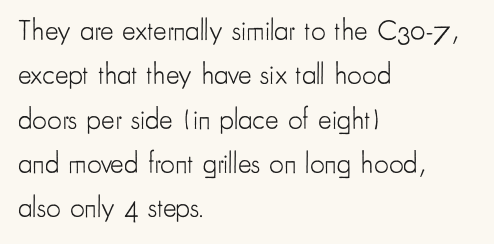
Q: Is the text bold? A: No.
Q: Is the text italic (slanted)? A: No, it is upright.
Q: Is the typeface a serif or a sans-serif typeface? A: Sans-serif.
Q: Is the text underlined? A: No.
Q: How is the paragraph aligned? A: Left-aligned.
Q: Is the spacing between letters normal or unusually wide? A: Normal.
Q: Is the spacing between lines tight, normal or loose? A: Normal.
Q: Width (condensed, normal, or wide)? A: Condensed.
Q: Stroke contrast? A: Low.
Q: x-height? A: Small.
Q: Monospaced? A: No.
